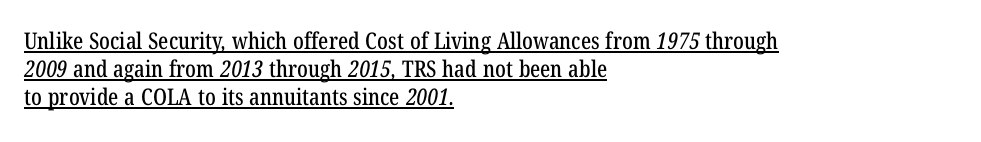
The image shows 23 px text type; set left-aligned, line spacing 1.22x, normal letter spacing, underlined.
